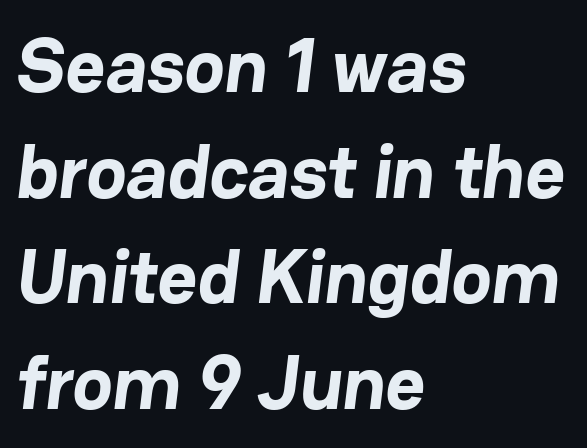
{"serif": "no", "bold": "yes", "weight": "bold", "width": "normal", "stroke_contrast": "low", "x_height": "medium", "monospaced": "no", "underline": "no", "align": "left", "line_spacing": "normal", "line_spacing_ratio": 1.39, "letter_spacing": "normal", "letter_spacing_em": 0.0, "glyph_px": 76}
